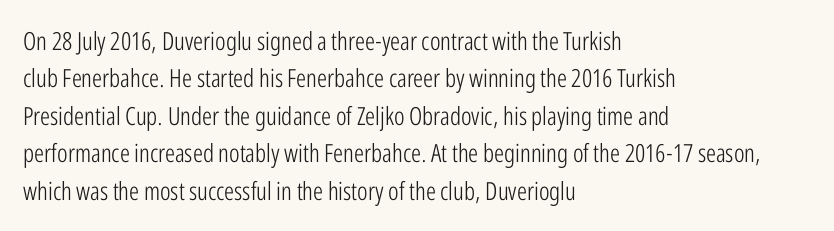
In CSS terms this would be text-align: left. Descenders are the only things crossing below the line. One glance says typical: line gaps are just what's usual. This is the regular roman posture of the typeface.
